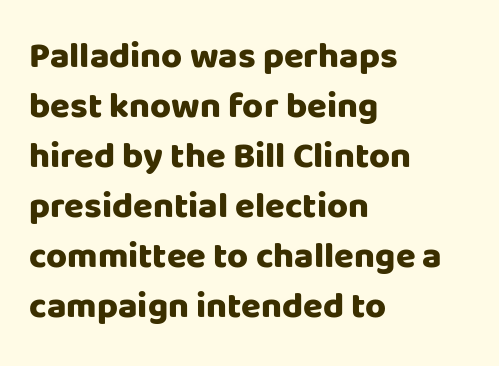
The glyphs in this specimen are sans serif. Baseline-to-baseline distance is the conventional proportion of letter height. Spacing verdict: proportional, widths tailored to each character. Glance below the letters and you will spot only blank space.
